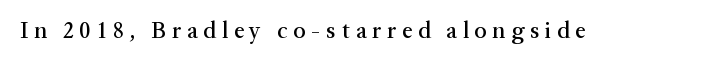
The baseline area is clear. You could only call the tracking loose — the letters float apart. This is the regular roman posture of the typeface.
